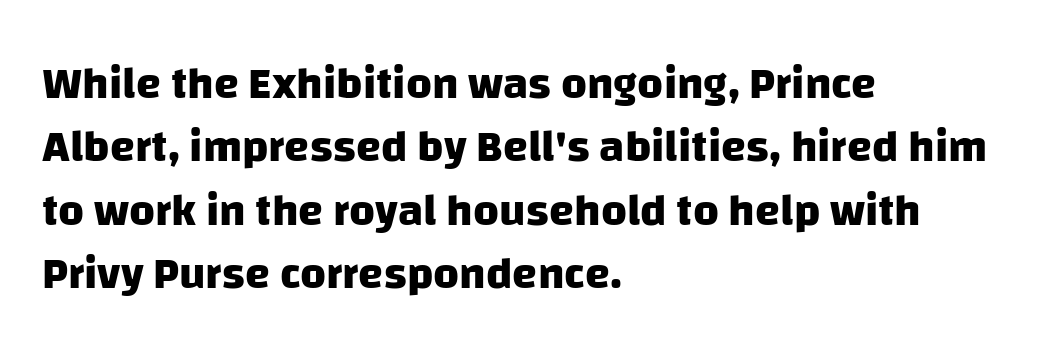
{"serif": "no", "bold": "yes", "weight": "heavy", "width": "normal", "stroke_contrast": "low", "x_height": "large", "monospaced": "no", "underline": "no", "align": "left", "line_spacing": "normal", "line_spacing_ratio": 1.41, "letter_spacing": "normal", "letter_spacing_em": 0.0, "glyph_px": 45}
